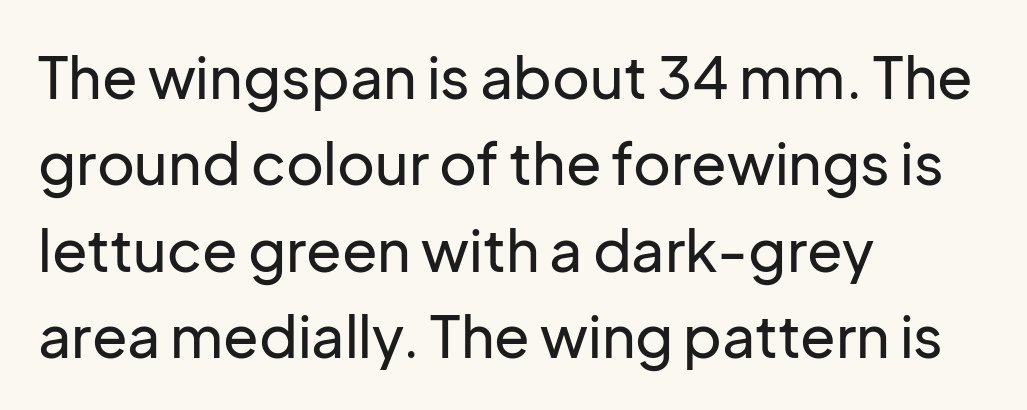
Q: Is the text italic (slanted)? A: No, it is upright.
Q: Is the typeface a serif or a sans-serif typeface? A: Sans-serif.
Q: Is the text underlined? A: No.
Q: How is the paragraph aligned? A: Left-aligned.
Q: Is the spacing between letters normal or unusually wide? A: Normal.
Q: Is the spacing between lines tight, normal or loose? A: Normal.
Q: Width (condensed, normal, or wide)? A: Normal.
Q: Stroke contrast? A: Low.
Q: x-height? A: Medium.
Q: Monospaced? A: No.
